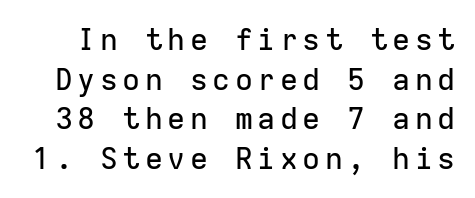
The type family on display is of the sans-serif kind. If you measured baseline to baseline, you'd find a middling distance. You could count columns in this text — the font is strictly monospaced. Italic? Not at all — the glyphs are vertical. A bare baseline throughout the passage.
